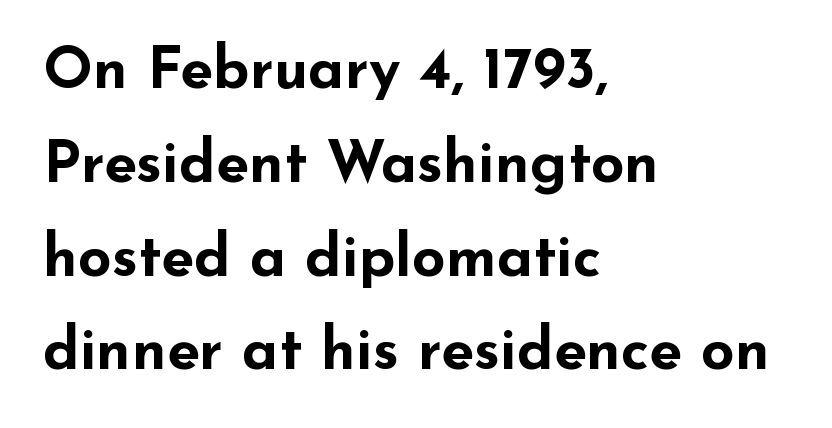
Examine the stroke ends and you'll find no serifs. Caption: standard tracking, unaltered. Every row of glyphs begins at an identical x-position on the left. The words here are not underlined. Here the designer chose a conventional face with non-uniform glyph widths.
